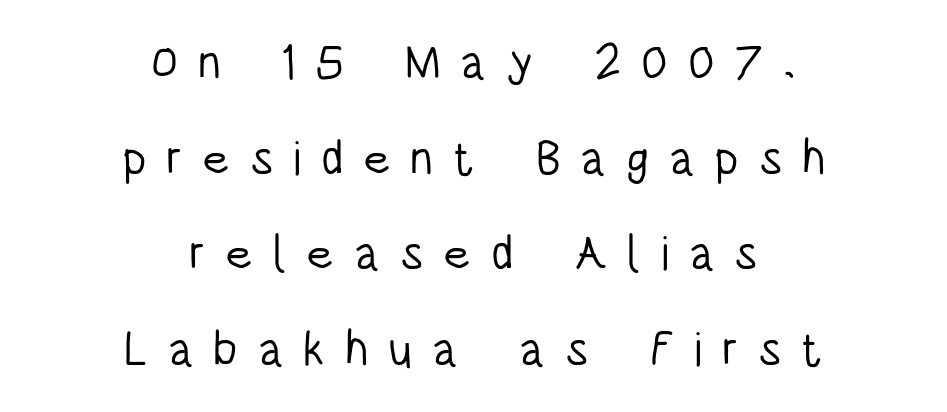
The image shows 48 px light, condensed sans-serif type, upright; set centered, loose line spacing (1.99x), unusually wide letter spacing (+0.41 em), not underlined; low stroke contrast and a large x-height.
